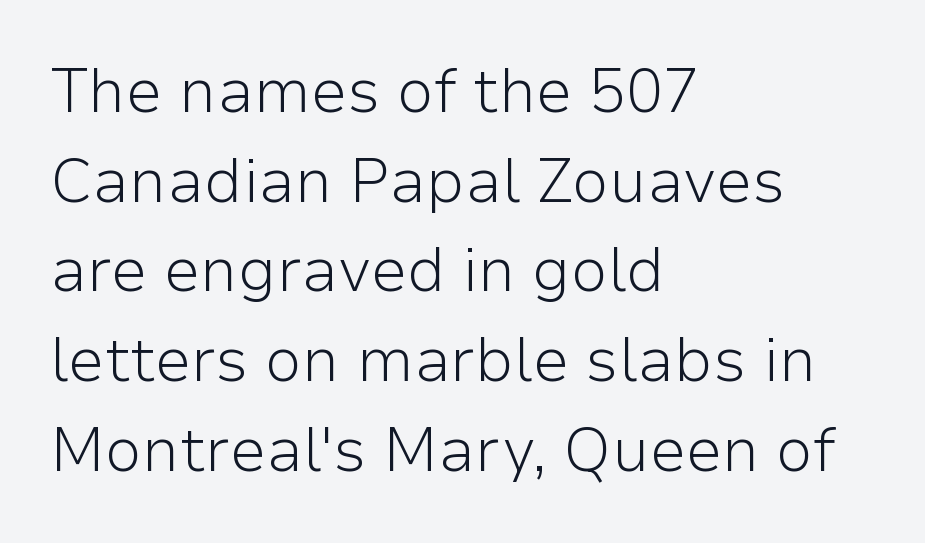
Q: Is the text bold? A: No.
Q: Is the text italic (slanted)? A: No, it is upright.
Q: Is the typeface a serif or a sans-serif typeface? A: Sans-serif.
Q: Is the text underlined? A: No.
Q: How is the paragraph aligned? A: Left-aligned.
Q: Is the spacing between letters normal or unusually wide? A: Normal.
Q: Is the spacing between lines tight, normal or loose? A: Normal.
Q: Width (condensed, normal, or wide)? A: Normal.
Q: Stroke contrast? A: Low.
Q: x-height? A: Medium.
Q: Monospaced? A: No.
